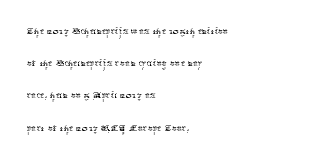
Q: Is the text bold? A: No.
Q: Is the text italic (slanted)? A: No, it is upright.
Q: Is the text underlined? A: No.
Q: How is the paragraph aligned? A: Left-aligned.
Q: Is the spacing between letters normal or unusually wide? A: Normal.
Q: Is the spacing between lines tight, normal or loose? A: Normal.
